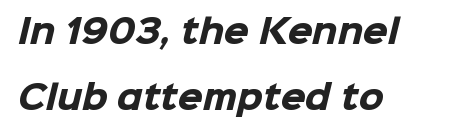
Compared with a centered layout, this one pins lines to the left instead. A typesetter would call this proportional, since set widths differ per character. A typesetter would call this leading open, well beyond the default. Unlike a traditional serif, this face leaves its strokes unadorned. Decoration check: the copy has no underline. Bold? Absolutely — the strokes are thick and heavy.
